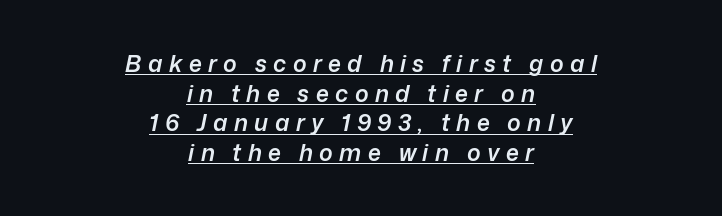
The image shows 23 px text type, italic (leaning right); set centered, normal line spacing (1.29x), unusually wide letter spacing (+0.28 em), underlined.
